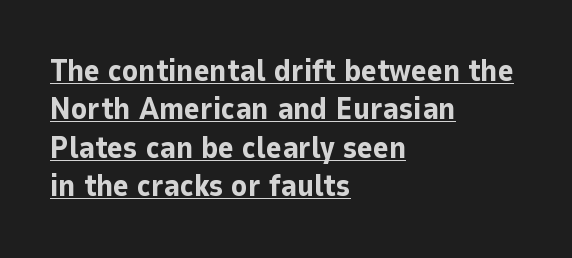
The image shows 30 px bold sans-serif type, upright; set left-aligned, normal line spacing (1.28x), normal letter spacing, underlined; low stroke contrast and a medium x-height.
